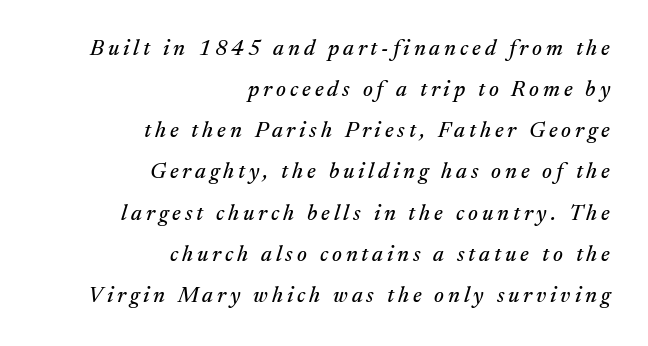
Q: Is the text italic (slanted)? A: Yes, it leans right by about 17 degrees.
Q: Is the text underlined? A: No.
Q: How is the paragraph aligned? A: Right-aligned.
